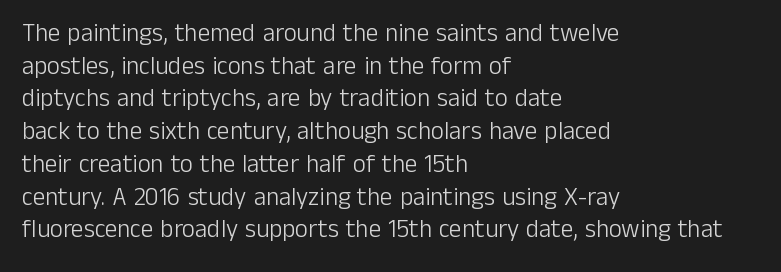
Q: Is the text bold? A: No.
Q: Is the text italic (slanted)? A: No, it is upright.
Q: Is the text underlined? A: No.
Q: How is the paragraph aligned? A: Left-aligned.
Q: Is the spacing between letters normal or unusually wide? A: Normal.
Q: Is the spacing between lines tight, normal or loose? A: Normal.
